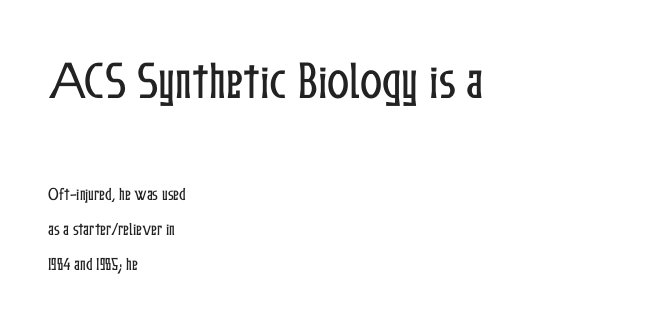
Q: Is the text italic (slanted)? A: No, it is upright.
Q: Is the text underlined? A: No.
Q: How is the paragraph aligned? A: Left-aligned.
Q: Is the spacing between letters normal or unusually wide? A: Normal.
Q: Is the spacing between lines tight, normal or loose? A: Loose.
Q: Which block of text is set in a larger size, the first (top) or the second (bottom)? A: The first (top) one.
Q: Width (condensed, normal, or wide)? A: Condensed.
Q: Stroke contrast? A: Low.
Q: x-height? A: Medium.
Q: Monospaced? A: No.
